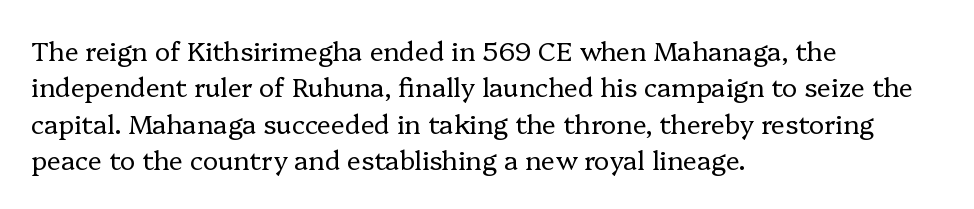
Q: Is the text bold? A: No.
Q: Is the text italic (slanted)? A: No, it is upright.
Q: Is the text underlined? A: No.
Q: How is the paragraph aligned? A: Left-aligned.
Q: Is the spacing between letters normal or unusually wide? A: Normal.
Q: Is the spacing between lines tight, normal or loose? A: Normal.
